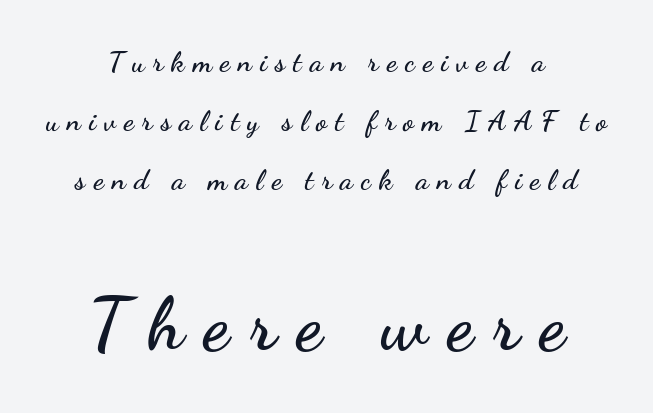
The image shows 73 px wide sans-serif type; set centered, loose line spacing (2.04x), unusually wide letter spacing (+0.28 em), not underlined; the second (bottom) block is 2.52x larger; low stroke contrast and a small x-height.
